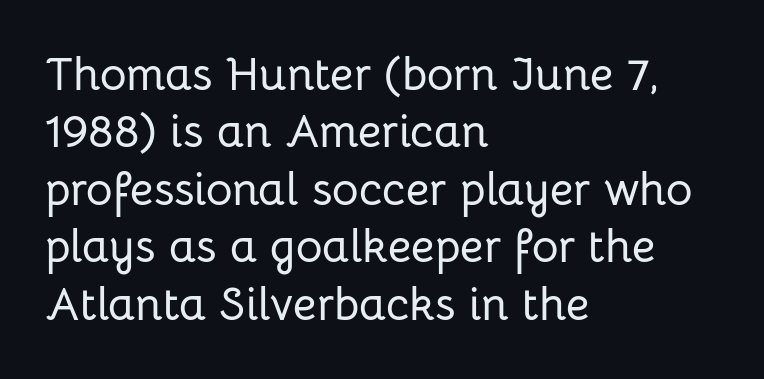
{"serif": "no", "italic": "no", "width": "normal", "stroke_contrast": "low", "x_height": "medium", "monospaced": "no", "underline": "no", "align": "left", "line_spacing": "normal", "line_spacing_ratio": 1.25, "letter_spacing": "normal", "letter_spacing_em": 0.0, "glyph_px": 46}
